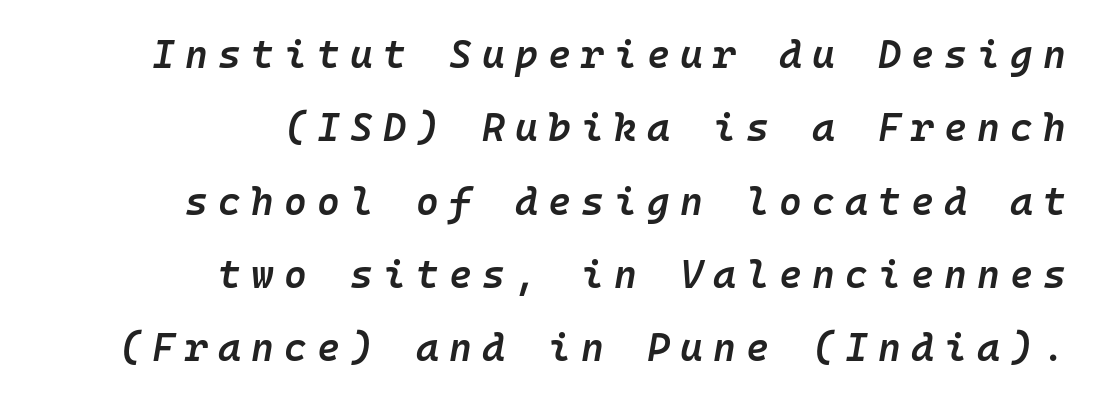
Here the designer chose a console-style face with uniform glyph widths. The specimen omits any rule beneath the text block's lines. Heft: intermediate — a semibold. Is the block centered? No — it sits flush against the right margin. Slanted lettering throughout. Glyph-to-glyph distance is far greater than everyday printed text.
